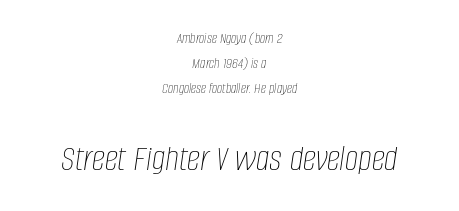
The image shows 38 px thin, condensed type, italic (leaning right); set centered, normal line spacing (1.67x), normal letter spacing, not underlined; the second (bottom) block is 2.53x larger; low stroke contrast and a large x-height.
